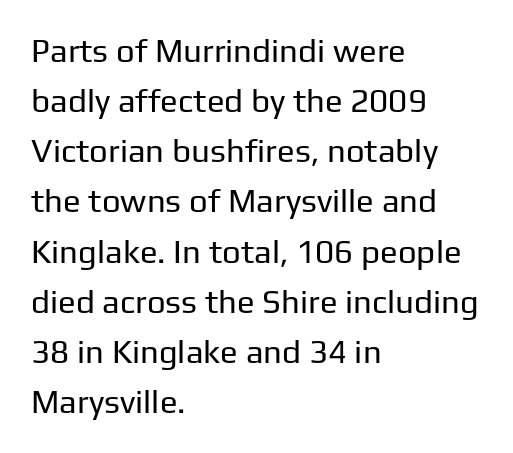
Letters have the restrained weight of plain body copy at most. Examine the stroke ends and you'll find no serifs. What's the leading like? Ordinary, nothing unusual. Spacing verdict: proportional, widths tailored to each character.
